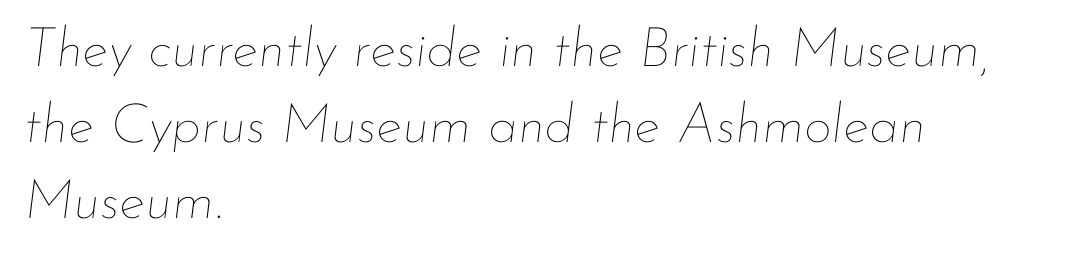
The image shows 55 px thin type, italic (leaning right); set left-aligned, normal line spacing (1.38x), normal letter spacing, not underlined; low stroke contrast and a small x-height.
